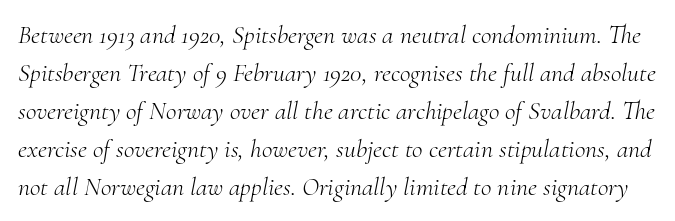
The image shows 26 px text type, italic (leaning right); set normal line spacing (1.46x), normal letter spacing, not underlined.
